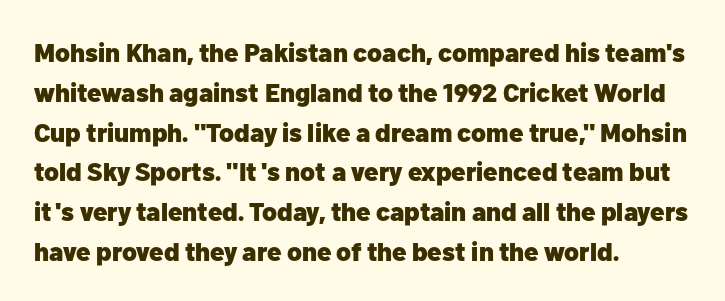
Q: Is the text bold? A: Yes.
Q: Is the text italic (slanted)? A: No, it is upright.
Q: Is the text underlined? A: No.
Q: How is the paragraph aligned? A: Left-aligned.
Q: Is the spacing between letters normal or unusually wide? A: Normal.
Q: Is the spacing between lines tight, normal or loose? A: Normal.
